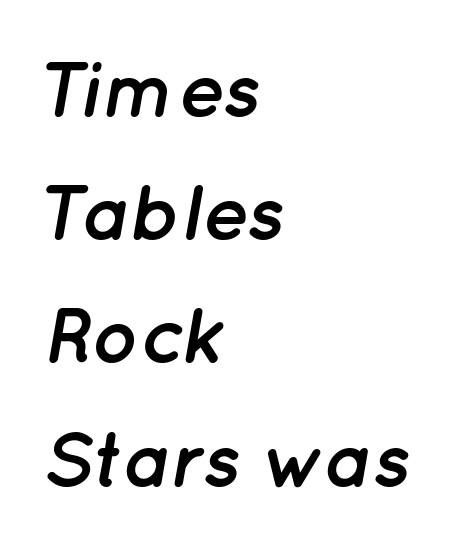
Looks like regular typesetting: each glyph gets only the width it needs. These lines were composed using italics. Tracking value appears to be zero — textbook default spacing. As a designer I'd log this as weight 700, bold. The passage shown stacks its lines at a standard gap.
